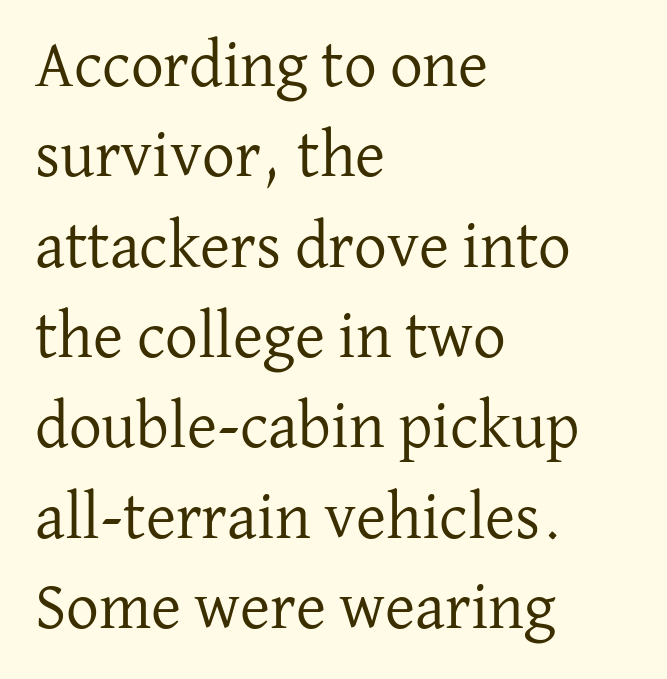
Alignment: flush left. Spacing between characters is what you'd get straight out of the box. Vertical stems look standard width or narrower in stroke. Each letter keeps its own natural width here, so spacing adapts to shape.
